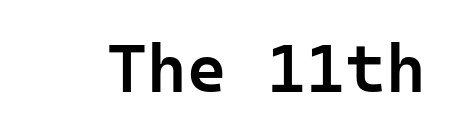
Q: Is the text bold? A: Semi-bold.
Q: Is the text italic (slanted)? A: No, it is upright.
Q: Is the typeface a serif or a sans-serif typeface? A: Sans-serif.
Q: Is the text underlined? A: No.
Q: Is the spacing between letters normal or unusually wide? A: Normal.
Q: Width (condensed, normal, or wide)? A: Normal.
Q: Stroke contrast? A: Low.
Q: x-height? A: Medium.
Q: Monospaced? A: Yes.
